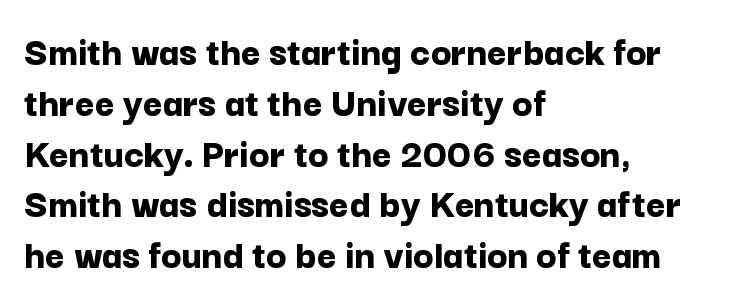
Q: Is the text bold? A: Yes.
Q: Is the text italic (slanted)? A: No, it is upright.
Q: Is the typeface a serif or a sans-serif typeface? A: Sans-serif.
Q: Is the text underlined? A: No.
Q: How is the paragraph aligned? A: Left-aligned.
Q: Is the spacing between letters normal or unusually wide? A: Normal.
Q: Width (condensed, normal, or wide)? A: Normal.
Q: Stroke contrast? A: Low.
Q: x-height? A: Medium.
Q: Monospaced? A: No.
